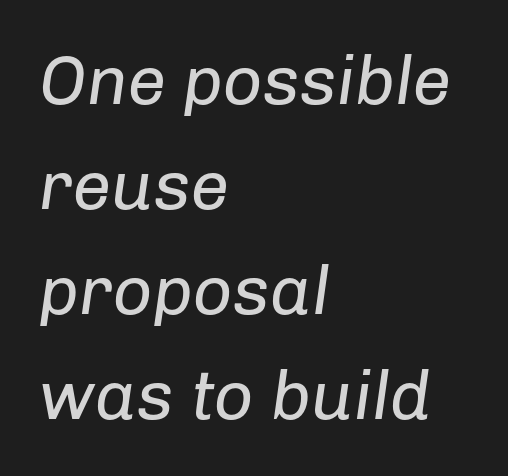
{"italic": "yes", "lean": "right", "slant_degrees": 8, "bold": "no", "weight": "regular", "width": "normal", "stroke_contrast": "low", "x_height": "medium", "monospaced": "no", "underline": "no", "align": "left", "line_spacing": "normal", "line_spacing_ratio": 1.52, "letter_spacing": "normal", "letter_spacing_em": 0.0, "glyph_px": 69}
